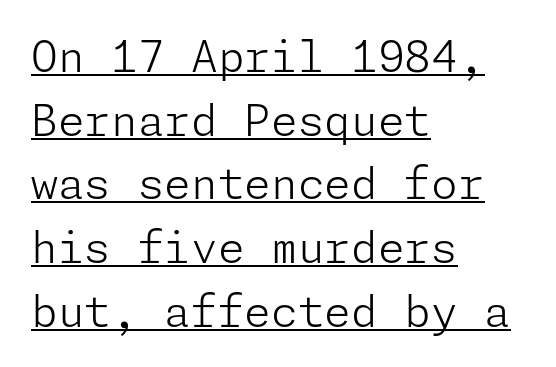
Q: Is the text bold? A: No.
Q: Is the text italic (slanted)? A: No, it is upright.
Q: Is the typeface a serif or a sans-serif typeface? A: Sans-serif.
Q: Is the text underlined? A: Yes.
Q: How is the paragraph aligned? A: Left-aligned.
Q: Is the spacing between letters normal or unusually wide? A: Normal.
Q: Is the spacing between lines tight, normal or loose? A: Normal.
Q: Width (condensed, normal, or wide)? A: Normal.
Q: Stroke contrast? A: Low.
Q: x-height? A: Medium.
